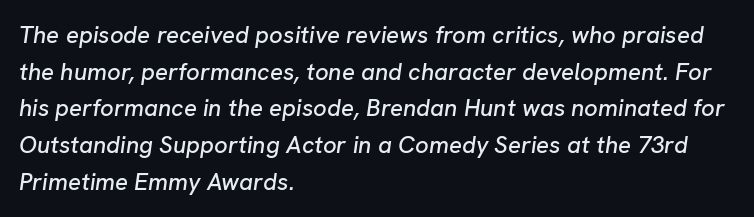
{"italic": "yes", "lean": "right", "slant_degrees": 8, "underline": "no", "align": "left", "line_spacing": "normal", "line_spacing_ratio": 1.53, "letter_spacing": "normal", "letter_spacing_em": 0.0, "glyph_px": 24}
